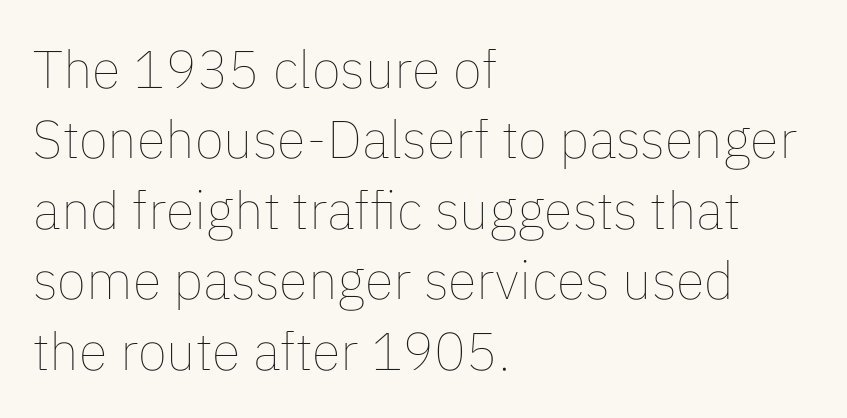
Q: Is the text bold? A: No.
Q: Is the text italic (slanted)? A: No, it is upright.
Q: Is the text underlined? A: No.
Q: How is the paragraph aligned? A: Left-aligned.
Q: Is the spacing between letters normal or unusually wide? A: Normal.
Q: Is the spacing between lines tight, normal or loose? A: Normal.
Q: Width (condensed, normal, or wide)? A: Normal.
Q: Stroke contrast? A: Low.
Q: x-height? A: Medium.
Q: Monospaced? A: No.
